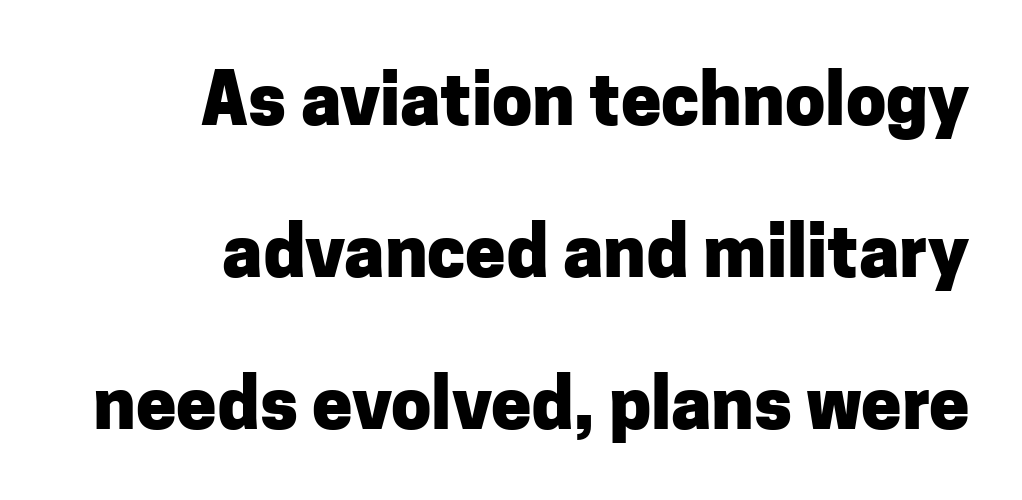
The image shows 72 px heavy sans-serif type, upright; set right-aligned, loose line spacing (2.11x), normal letter spacing, not underlined; low stroke contrast and a medium x-height.
